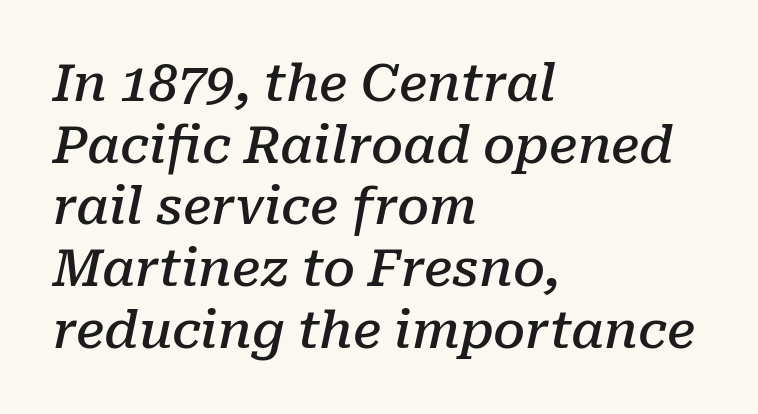
The image shows 51 px semibold serif type, italic (leaning right); set left-aligned, line spacing 1.21x, normal letter spacing, not underlined; low stroke contrast and a medium x-height.
